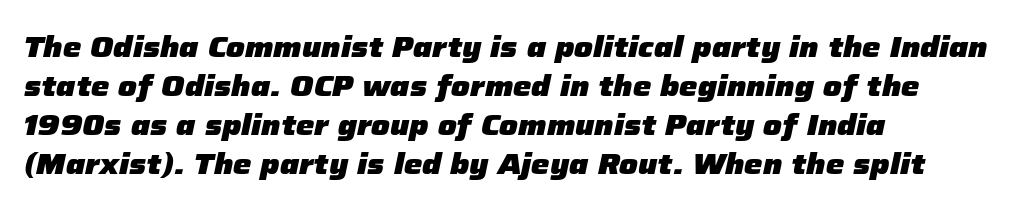
Q: Is the text bold? A: Yes.
Q: Is the text italic (slanted)? A: Yes, it leans right by about 12 degrees.
Q: Is the text underlined? A: No.
Q: How is the paragraph aligned? A: Left-aligned.
Q: Is the spacing between letters normal or unusually wide? A: Normal.
Q: Is the spacing between lines tight, normal or loose? A: Normal.
Q: Width (condensed, normal, or wide)? A: Normal.
Q: Stroke contrast? A: Low.
Q: x-height? A: Medium.
Q: Monospaced? A: No.
